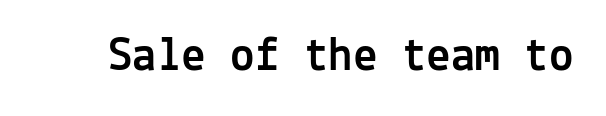
{"serif": "no", "italic": "no", "width": "normal", "x_height": "medium", "monospaced": "yes", "underline": "no", "letter_spacing": "normal", "letter_spacing_em": 0.0, "glyph_px": 49}
